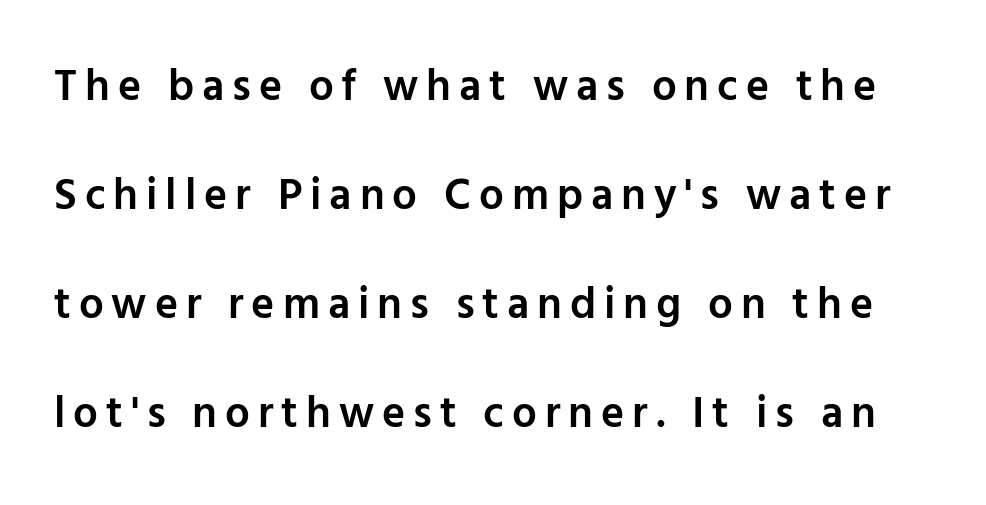
The image shows 44 px semibold sans-serif type, upright; set loose line spacing (2.48x), not underlined; low stroke contrast and a medium x-height.
